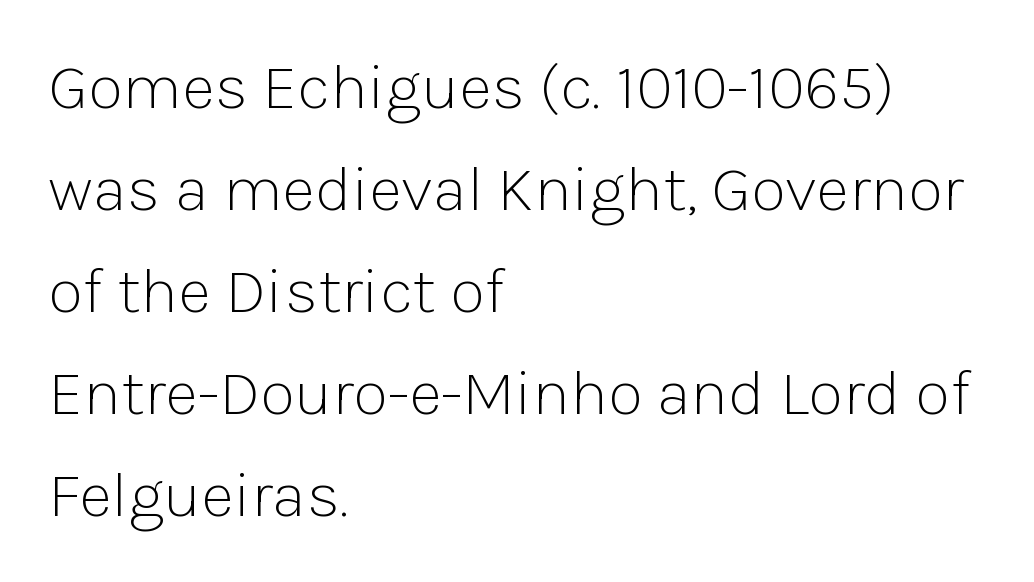
{"serif": "no", "italic": "no", "bold": "no", "weight": "light", "width": "normal", "stroke_contrast": "low", "x_height": "medium", "monospaced": "no", "underline": "no", "align": "left", "line_spacing": "normal", "line_spacing_ratio": 1.57, "letter_spacing": "normal", "letter_spacing_em": 0.0, "glyph_px": 65}
